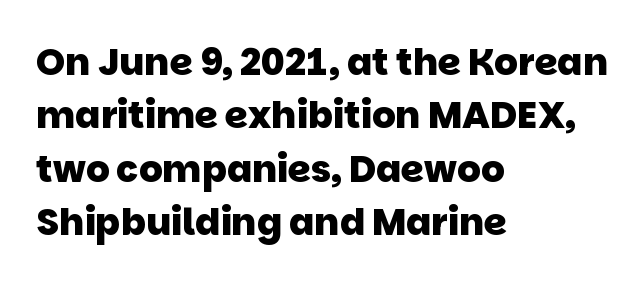
Q: Is the text bold? A: Yes.
Q: Is the typeface a serif or a sans-serif typeface? A: Sans-serif.
Q: Is the text underlined? A: No.
Q: How is the paragraph aligned? A: Left-aligned.
Q: Is the spacing between letters normal or unusually wide? A: Normal.
Q: Is the spacing between lines tight, normal or loose? A: Normal.
Q: Width (condensed, normal, or wide)? A: Normal.
Q: Stroke contrast? A: Low.
Q: x-height? A: Large.
Q: Monospaced? A: No.
